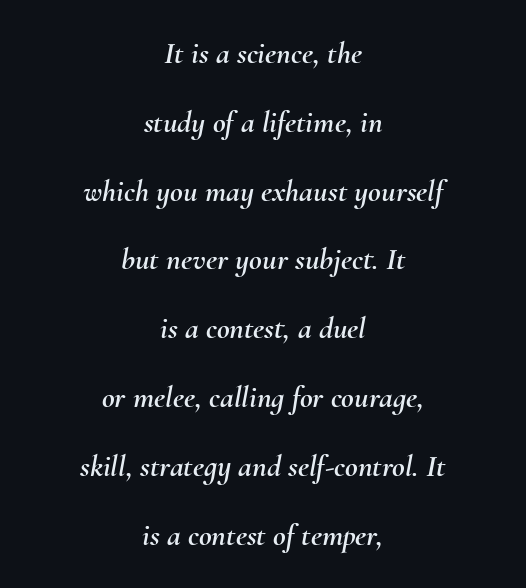
The image shows 31 px text type, italic (leaning right); set centered, loose line spacing (2.22x), normal letter spacing, not underlined; medium stroke contrast and a small x-height.
